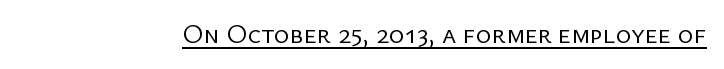
{"italic": "no", "bold": "no", "underline": "yes", "letter_spacing": "normal", "letter_spacing_em": 0.0, "glyph_px": 27}
